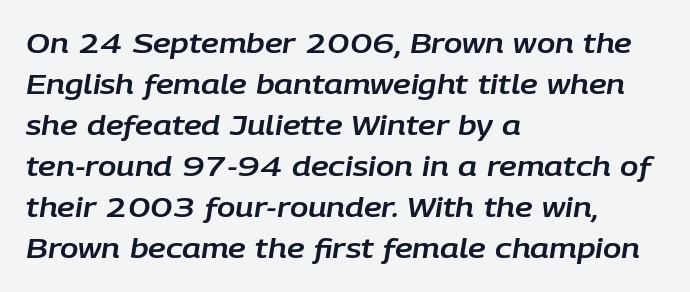
Standard letterfit; no display-style spreading of the glyphs. Line spacing here is normal. You can tell it's italic because the verticals aren't actually vertical. No word sits above an underline.
